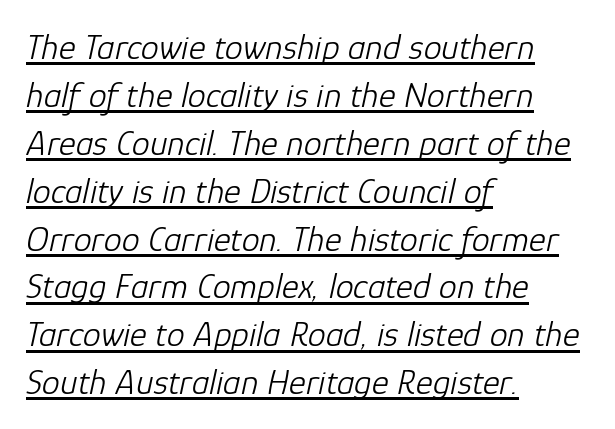
The image shows 36 px light type, italic (leaning right); set left-aligned, normal line spacing (1.33x), normal letter spacing, underlined; low stroke contrast and a medium x-height.
